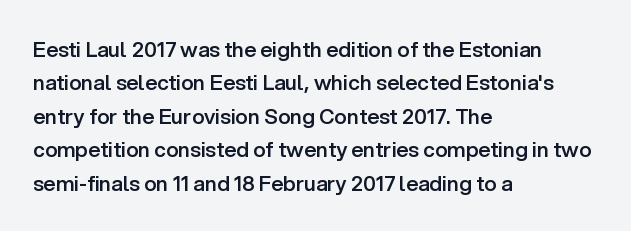
{"italic": "no", "bold": "semi", "underline": "no", "align": "left", "line_spacing": "normal", "line_spacing_ratio": 1.59, "letter_spacing": "normal", "letter_spacing_em": 0.0, "glyph_px": 21}
